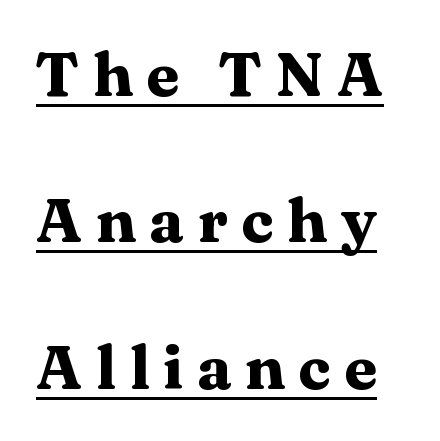
Q: Is the text bold? A: Yes.
Q: Is the text italic (slanted)? A: No, it is upright.
Q: Is the typeface a serif or a sans-serif typeface? A: Serif.
Q: Is the text underlined? A: Yes.
Q: Is the spacing between letters normal or unusually wide? A: Unusually wide.
Q: Is the spacing between lines tight, normal or loose? A: Loose.
Q: Width (condensed, normal, or wide)? A: Wide.
Q: Stroke contrast? A: Medium.
Q: x-height? A: Medium.
Q: Monospaced? A: No.
